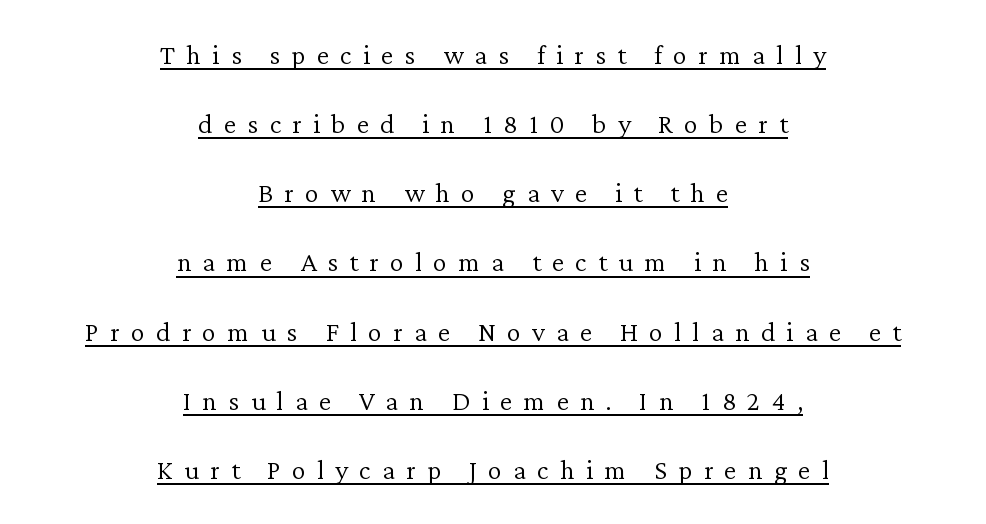
{"serif": "yes", "italic": "no", "bold": "no", "weight": "light", "width": "normal", "stroke_contrast": "low", "x_height": "medium", "monospaced": "no", "underline": "yes", "align": "center", "line_spacing": "loose", "line_spacing_ratio": 2.47, "letter_spacing": "wide", "letter_spacing_em": 0.4, "glyph_px": 28}
